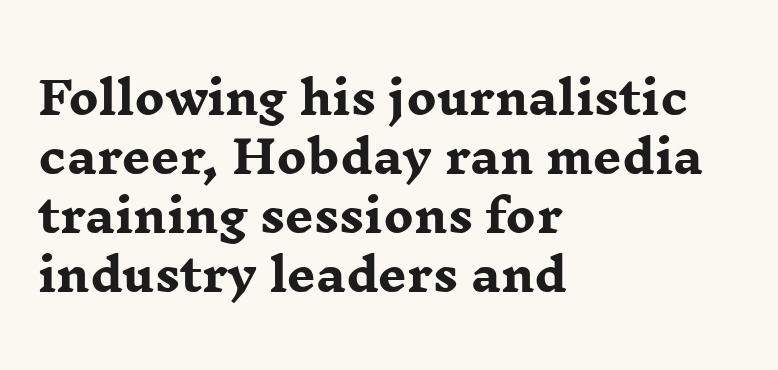
Q: Is the text bold? A: Yes.
Q: Is the text italic (slanted)? A: No, it is upright.
Q: Is the typeface a serif or a sans-serif typeface? A: Serif.
Q: Is the text underlined? A: No.
Q: How is the paragraph aligned? A: Left-aligned.
Q: Is the spacing between letters normal or unusually wide? A: Normal.
Q: Is the spacing between lines tight, normal or loose? A: Normal.
Q: Width (condensed, normal, or wide)? A: Wide.
Q: Stroke contrast? A: Low.
Q: x-height? A: Medium.
Q: Monospaced? A: No.
